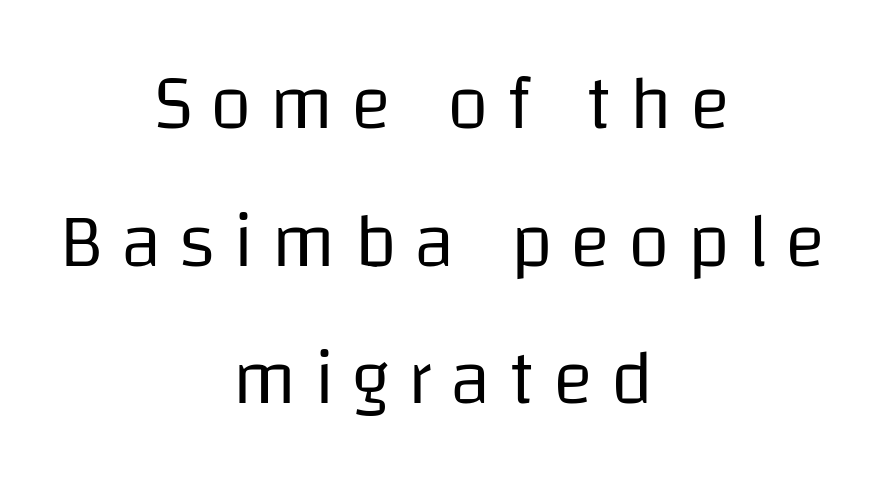
{"serif": "no", "italic": "no", "bold": "no", "weight": "regular", "width": "normal", "stroke_contrast": "low", "x_height": "large", "monospaced": "no", "underline": "no", "align": "center", "line_spacing_ratio": 1.81, "letter_spacing": "wide", "letter_spacing_em": 0.23, "glyph_px": 76}
